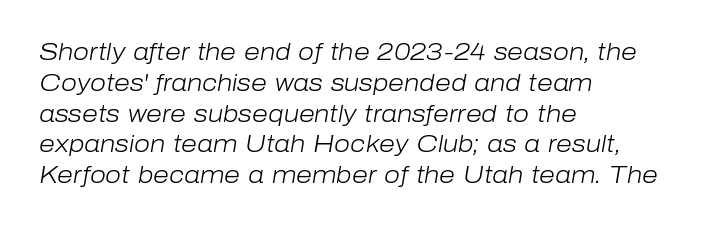
The image shows 23 px text type, italic (leaning right); set left-aligned, normal line spacing (1.34x), normal letter spacing, not underlined.
